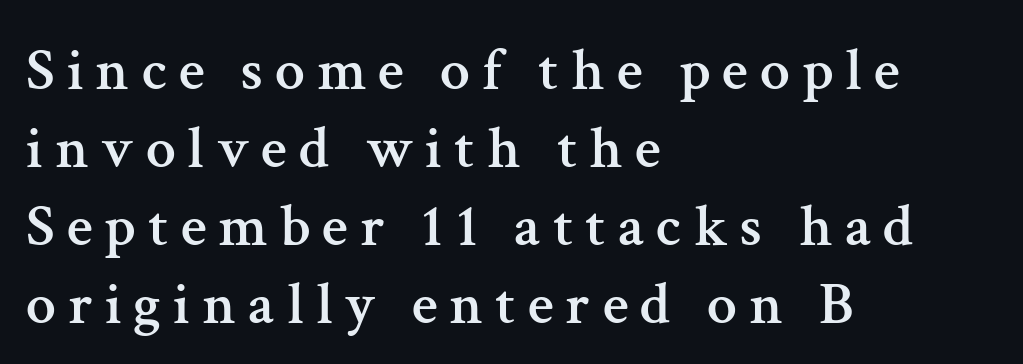
A typesetter would call this heavily tracked-out type. A normal amount of white space separates one row of letters from the next. Designer's note — italics off, roman on. The typesetter chose a ragged-right arrangement here. This is serif lettering, the kind often seen in printed books.
